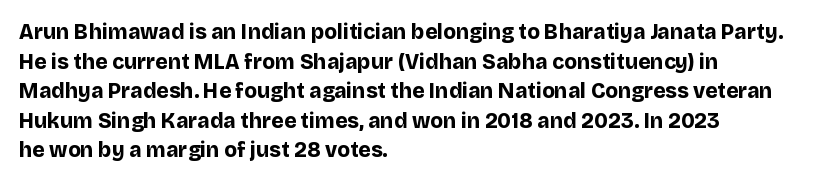
Q: Is the text bold? A: Yes.
Q: Is the text italic (slanted)? A: No, it is upright.
Q: Is the text underlined? A: No.
Q: How is the paragraph aligned? A: Left-aligned.
Q: Is the spacing between letters normal or unusually wide? A: Normal.
Q: Is the spacing between lines tight, normal or loose? A: Normal.
